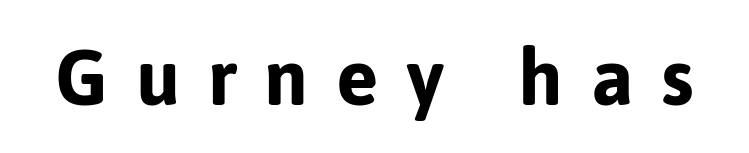
Q: Is the text bold? A: Yes.
Q: Is the text italic (slanted)? A: No, it is upright.
Q: Is the typeface a serif or a sans-serif typeface? A: Sans-serif.
Q: Is the text underlined? A: No.
Q: Is the spacing between letters normal or unusually wide? A: Unusually wide.
Q: Width (condensed, normal, or wide)? A: Normal.
Q: Stroke contrast? A: Low.
Q: x-height? A: Medium.
Q: Monospaced? A: No.
